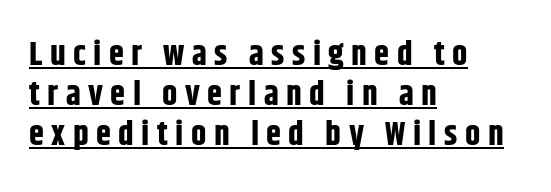
Teacher's note: observe the even left margin — that is flush-left alignment. These lines are rendered in a variable-pitch font. Descenders here cross a horizontal rule under the line. Serifs: no, the terminals of the letterforms are clean. The tracking jumps out immediately: characters are airy and widely separated. Pretty heavy lettering here — definitely bold.
